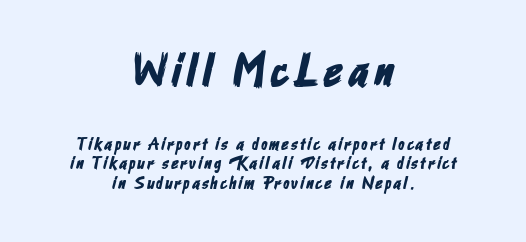
The image shows 46 px condensed sans-serif type; set centered, tight line spacing (1.07x), not underlined; the first (top) block is 2.56x larger; low stroke contrast and a medium x-height.
